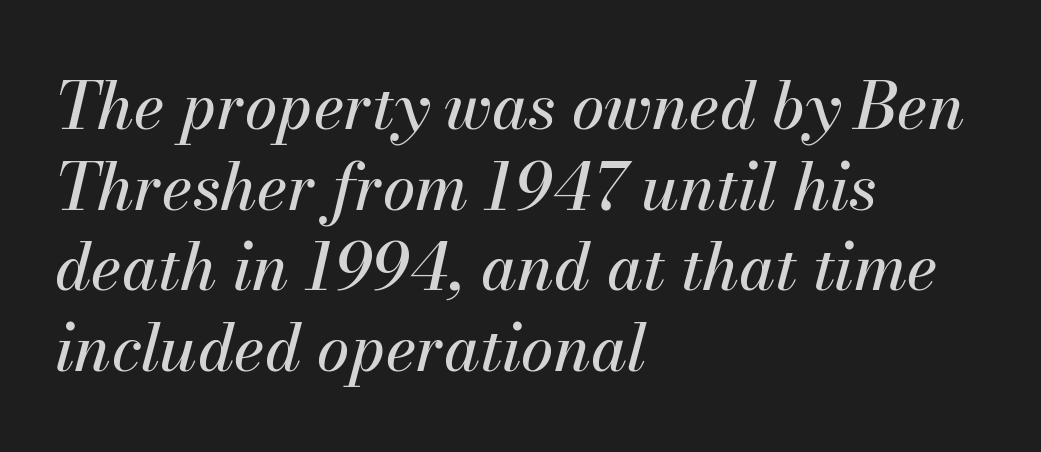
This sample uses an oblique cut, with every glyph tilted off the vertical. The rendering uses natural spacing where letterforms have individual widths. The type is set solid horizontally, with unmodified tracking. Alignment: flush left. Nobody drew a line under any word here.
